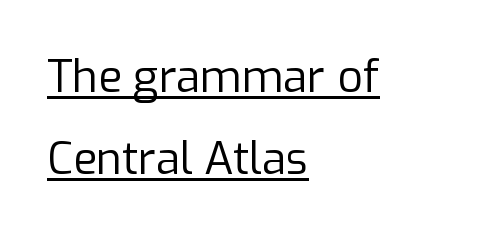
The image shows 44 px regular-weight sans-serif type, upright; set left-aligned, line spacing 1.87x, normal letter spacing, underlined; low stroke contrast and a medium x-height.
